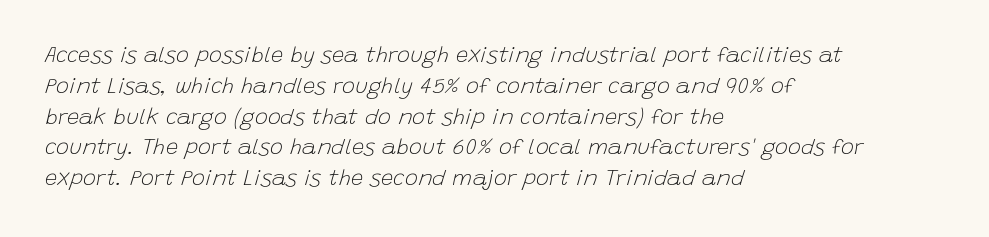
{"italic": "yes", "lean": "right", "slant_degrees": 15, "bold": "no", "underline": "no", "align": "left", "line_spacing": "normal", "line_spacing_ratio": 1.4, "letter_spacing": "normal", "letter_spacing_em": 0.0, "glyph_px": 22}
